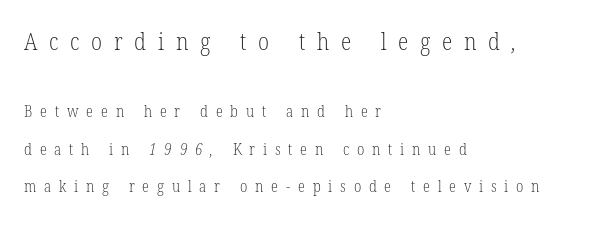
Q: Is the text bold? A: No.
Q: Is the text underlined? A: No.
Q: How is the paragraph aligned? A: Left-aligned.
Q: Is the spacing between letters normal or unusually wide? A: Unusually wide.
Q: Is the spacing between lines tight, normal or loose? A: Loose.
Q: Which block of text is set in a larger size, the first (top) or the second (bottom)? A: The first (top) one.
